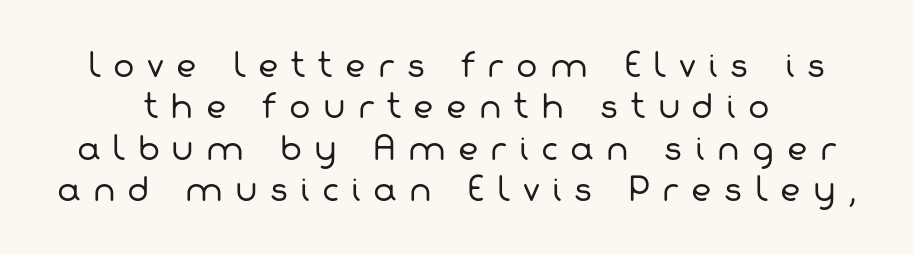
{"serif": "no", "bold": "no", "weight": "regular", "width": "normal", "stroke_contrast": "low", "x_height": "medium", "monospaced": "no", "underline": "no", "line_spacing": "normal", "line_spacing_ratio": 1.29, "letter_spacing": "wide", "letter_spacing_em": 0.38, "glyph_px": 32}
